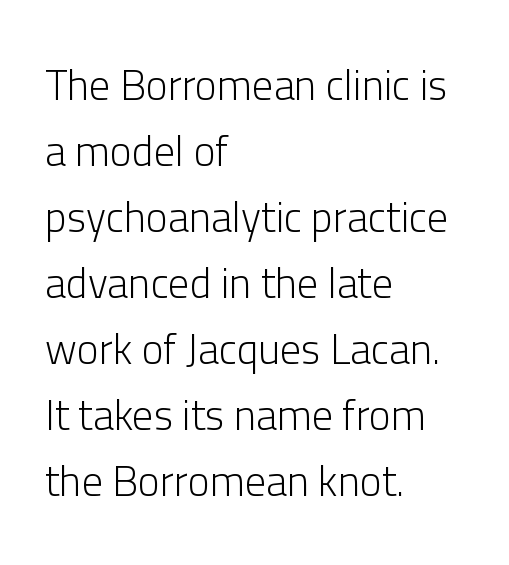
Posture: upright roman. Heft: none added — not bold. Each letter keeps its own natural width here, so spacing adapts to shape. Horizontal bands of white between lines are of average thickness. These lines keep a tight, regular rhythm from letter to letter.
